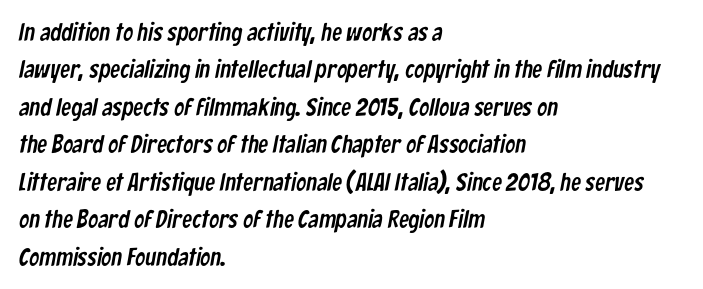
Q: Is the text underlined? A: No.
Q: How is the paragraph aligned? A: Left-aligned.
Q: Is the spacing between letters normal or unusually wide? A: Normal.
Q: Is the spacing between lines tight, normal or loose? A: Normal.
